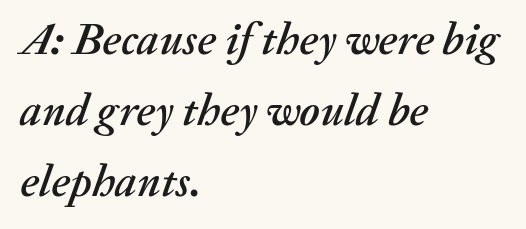
{"italic": "yes", "lean": "right", "slant_degrees": 20, "width": "normal", "stroke_contrast": "medium", "x_height": "medium", "monospaced": "no", "underline": "no", "align": "left", "line_spacing": "normal", "line_spacing_ratio": 1.58, "letter_spacing": "normal", "letter_spacing_em": 0.0, "glyph_px": 45}
